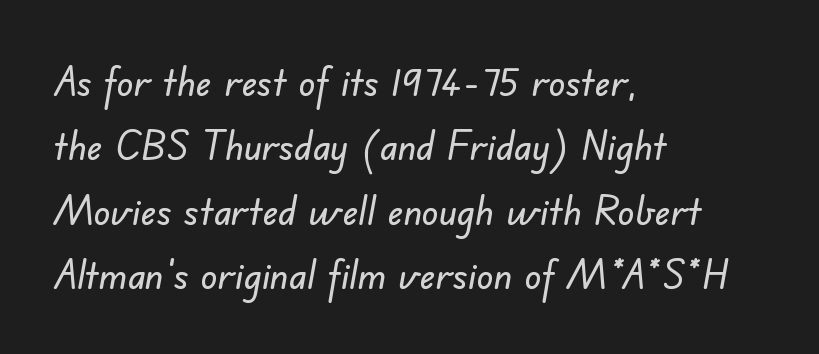
{"serif": "no", "width": "normal", "stroke_contrast": "low", "x_height": "small", "monospaced": "no", "underline": "no", "align": "left", "line_spacing": "normal", "line_spacing_ratio": 1.57, "letter_spacing": "normal", "letter_spacing_em": 0.0, "glyph_px": 41}
